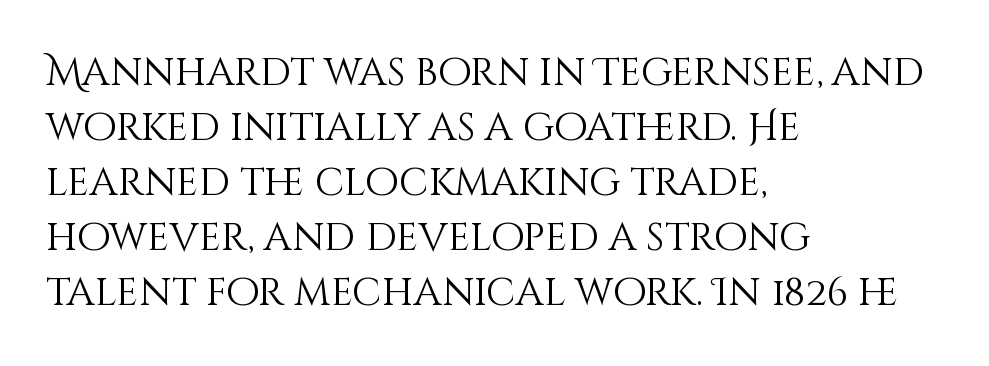
Q: Is the text bold? A: No.
Q: Is the text italic (slanted)? A: No, it is upright.
Q: Is the text underlined? A: No.
Q: How is the paragraph aligned? A: Left-aligned.
Q: Is the spacing between letters normal or unusually wide? A: Normal.
Q: Is the spacing between lines tight, normal or loose? A: Normal.
Q: Width (condensed, normal, or wide)? A: Normal.
Q: Stroke contrast? A: Medium.
Q: x-height? A: Large.
Q: Monospaced? A: No.
